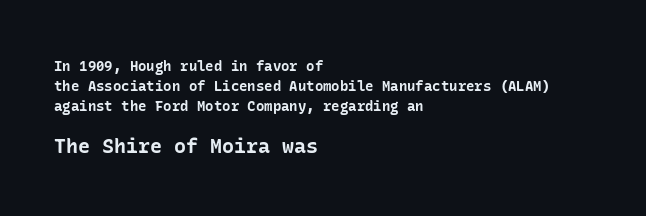
How are the letters spaced? Ordinarily, with no added tracking. Upright lettering throughout. On the weight axis this lands at bold, roughly 700. Honestly, there is no underline to notice here at all. The face used here appears at its bigger size in the lower chunk.
